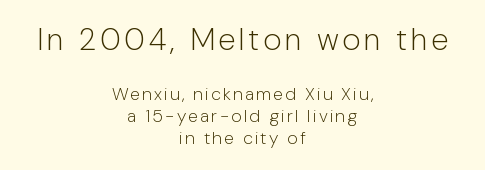
Which of the two is more prominent by size? The first, at the top. A bare baseline throughout the passage. A light-to-regular cut is what we see here. This is sans-serif lettering, the kind often seen on screens and signage. Spacing verdict: proportional, widths tailored to each character. Unlike italic type, these characters show no tilt at all.
